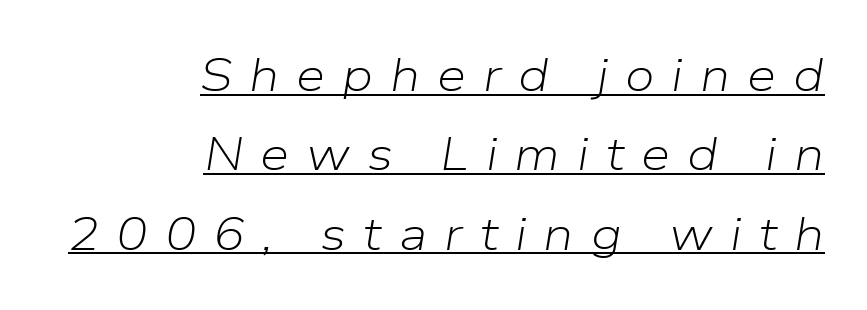
{"italic": "yes", "lean": "right", "slant_degrees": 9, "bold": "no", "weight": "light", "width": "normal", "stroke_contrast": "low", "x_height": "medium", "monospaced": "no", "underline": "yes", "align": "right", "line_spacing": "normal", "line_spacing_ratio": 1.69, "letter_spacing": "wide", "letter_spacing_em": 0.36, "glyph_px": 47}
